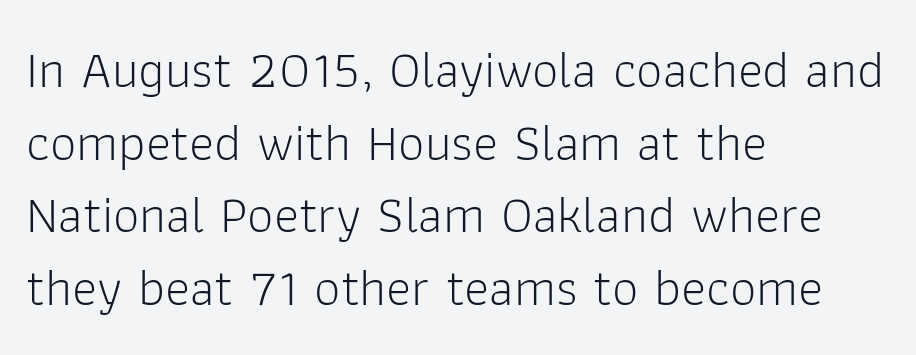
Q: Is the text bold? A: No.
Q: Is the text italic (slanted)? A: No, it is upright.
Q: Is the typeface a serif or a sans-serif typeface? A: Sans-serif.
Q: Is the text underlined? A: No.
Q: How is the paragraph aligned? A: Left-aligned.
Q: Is the spacing between letters normal or unusually wide? A: Normal.
Q: Is the spacing between lines tight, normal or loose? A: Normal.
Q: Width (condensed, normal, or wide)? A: Normal.
Q: Stroke contrast? A: Low.
Q: x-height? A: Medium.
Q: Monospaced? A: No.
